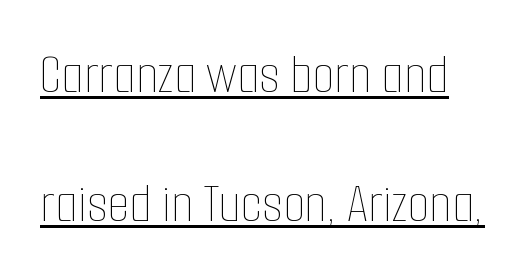
The image shows 57 px thin, condensed type, upright; set loose line spacing (2.27x), normal letter spacing, underlined; low stroke contrast and a medium x-height.
